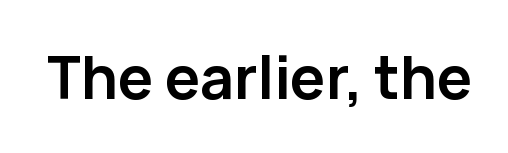
The image shows 59 px semibold sans-serif type, upright; set normal letter spacing, not underlined; low stroke contrast and a medium x-height.
